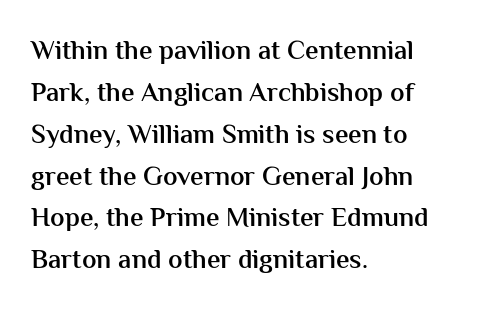
Q: Is the text bold? A: Semi-bold.
Q: Is the text italic (slanted)? A: No, it is upright.
Q: Is the text underlined? A: No.
Q: How is the paragraph aligned? A: Left-aligned.
Q: Is the spacing between letters normal or unusually wide? A: Normal.
Q: Is the spacing between lines tight, normal or loose? A: Normal.
